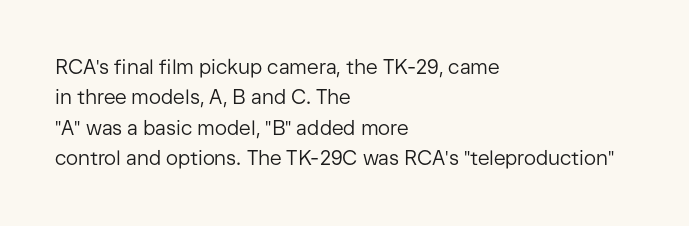
Q: Is the text bold? A: No.
Q: Is the text italic (slanted)? A: No, it is upright.
Q: Is the text underlined? A: No.
Q: How is the paragraph aligned? A: Left-aligned.
Q: Is the spacing between letters normal or unusually wide? A: Normal.
Q: Is the spacing between lines tight, normal or loose? A: Normal.
